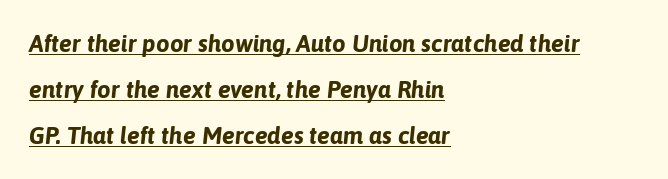
Look at the tracking — it's just the regular setting, nothing added. Notice the wide empty band between every row — that's loose leading. You can see a thin bar hugging the bottom of the glyphs. Heavy-handed strokes throughout: this text is bold.
